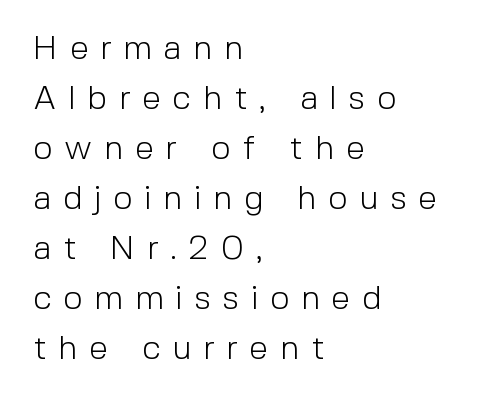
{"serif": "no", "italic": "no", "bold": "no", "weight": "light", "width": "normal", "x_height": "medium", "monospaced": "no", "underline": "no", "align": "left", "line_spacing": "normal", "line_spacing_ratio": 1.47, "letter_spacing": "wide", "letter_spacing_em": 0.35, "glyph_px": 34}
